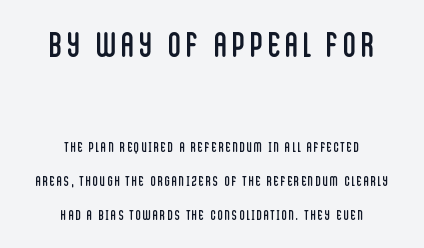
Q: Is the text bold? A: No.
Q: Is the text italic (slanted)? A: No, it is upright.
Q: Is the typeface a serif or a sans-serif typeface? A: Sans-serif.
Q: Is the text underlined? A: No.
Q: How is the paragraph aligned? A: Centered.
Q: Is the spacing between lines tight, normal or loose? A: Loose.
Q: Which block of text is set in a larger size, the first (top) or the second (bottom)? A: The first (top) one.
Q: Width (condensed, normal, or wide)? A: Condensed.
Q: Stroke contrast? A: Low.
Q: x-height? A: Large.
Q: Monospaced? A: No.
